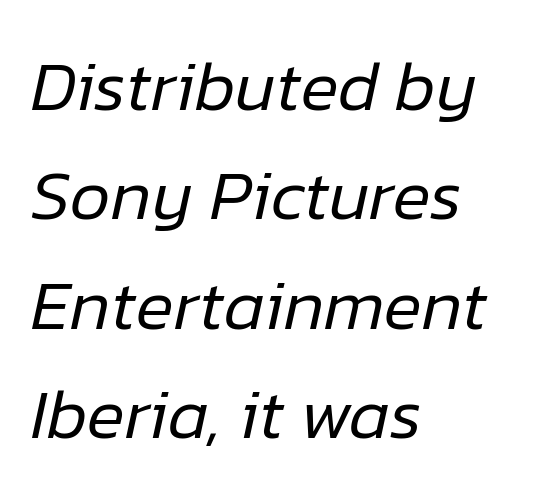
Q: Is the text bold? A: No.
Q: Is the text italic (slanted)? A: Yes, it leans right by about 12 degrees.
Q: Is the text underlined? A: No.
Q: How is the paragraph aligned? A: Left-aligned.
Q: Is the spacing between letters normal or unusually wide? A: Normal.
Q: Is the spacing between lines tight, normal or loose? A: Normal.
Q: Width (condensed, normal, or wide)? A: Normal.
Q: Stroke contrast? A: Low.
Q: x-height? A: Medium.
Q: Monospaced? A: No.
